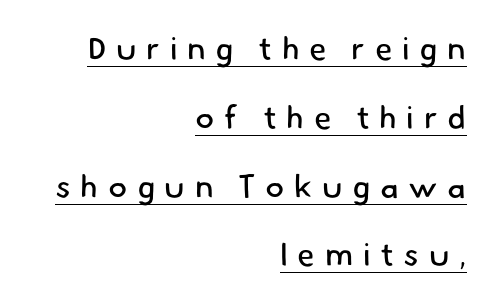
The image shows 32 px regular-weight sans-serif type; set right-aligned, loose line spacing (2.15x), unusually wide letter spacing (+0.3 em), underlined; low stroke contrast and a small x-height.
